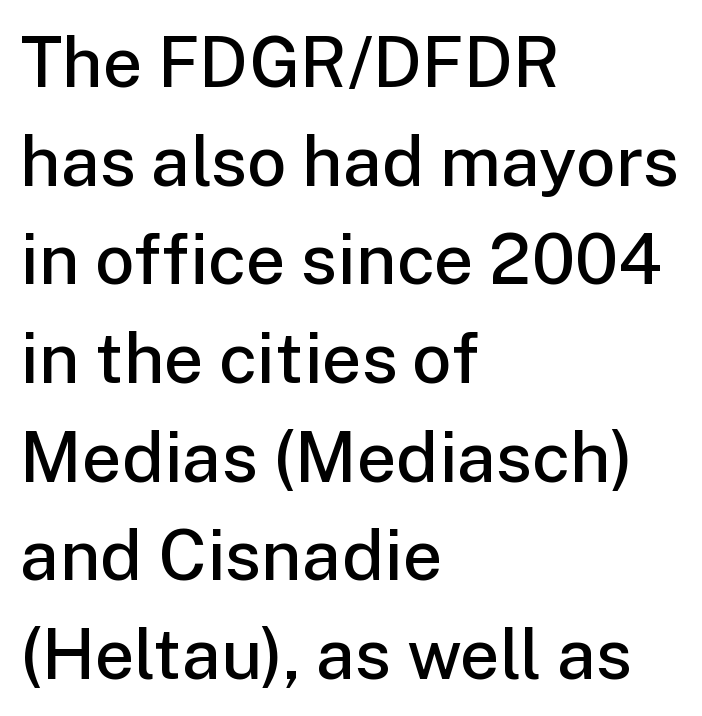
The image shows 70 px semibold sans-serif type, upright; set left-aligned, normal line spacing (1.41x), normal letter spacing, not underlined; low stroke contrast and a medium x-height.
